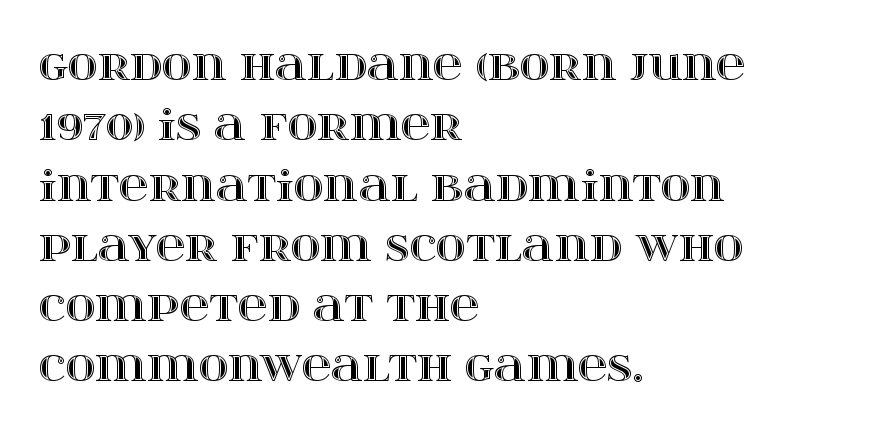
The image shows 41 px wide type, upright; set left-aligned, normal line spacing (1.47x), normal letter spacing, not underlined; a large x-height.
